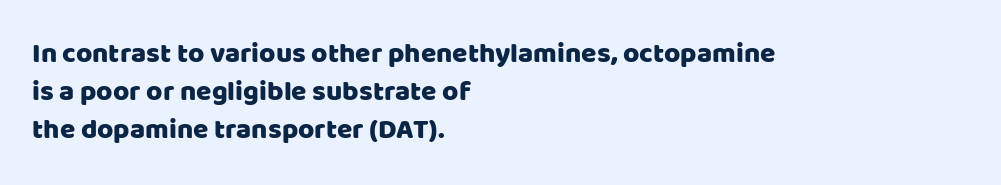
{"serif": "no", "italic": "no", "width": "normal", "stroke_contrast": "low", "x_height": "large", "monospaced": "no", "underline": "no", "align": "left", "line_spacing": "normal", "line_spacing_ratio": 1.36, "letter_spacing": "normal", "letter_spacing_em": 0.0, "glyph_px": 28}
